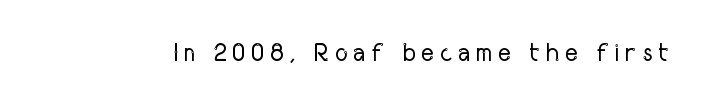
Q: Is the text bold? A: No.
Q: Is the text italic (slanted)? A: No, it is upright.
Q: Is the text underlined? A: No.
Q: Is the spacing between letters normal or unusually wide? A: Unusually wide.
